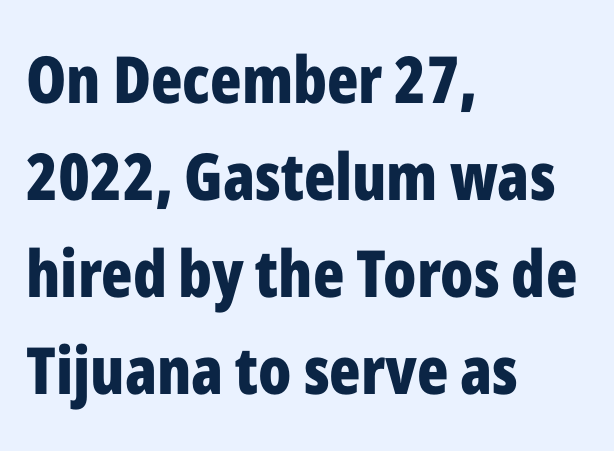
The image shows 65 px bold, condensed sans-serif type, upright; set left-aligned, normal line spacing (1.49x), normal letter spacing, not underlined; low stroke contrast and a medium x-height.
